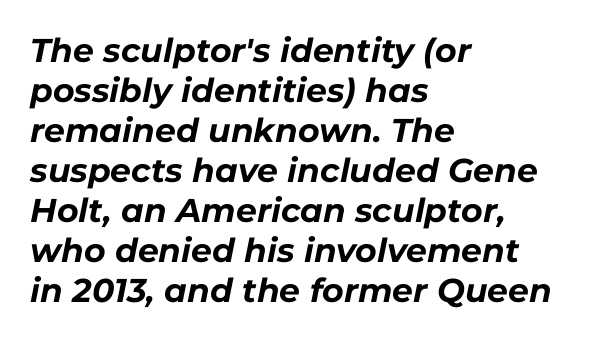
{"italic": "yes", "lean": "right", "slant_degrees": 11, "bold": "yes", "weight": "bold", "width": "normal", "stroke_contrast": "low", "x_height": "medium", "monospaced": "no", "underline": "no", "align": "left", "line_spacing_ratio": 1.21, "letter_spacing": "normal", "letter_spacing_em": 0.0, "glyph_px": 33}
